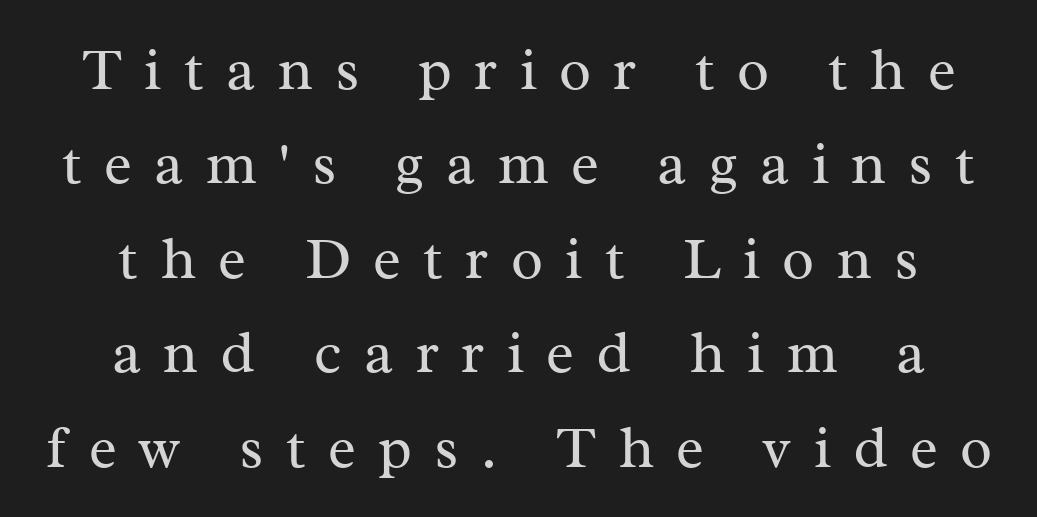
Q: Is the text bold? A: No.
Q: Is the text italic (slanted)? A: No, it is upright.
Q: Is the typeface a serif or a sans-serif typeface? A: Serif.
Q: Is the text underlined? A: No.
Q: How is the paragraph aligned? A: Centered.
Q: Is the spacing between letters normal or unusually wide? A: Unusually wide.
Q: Is the spacing between lines tight, normal or loose? A: Normal.
Q: Width (condensed, normal, or wide)? A: Normal.
Q: Stroke contrast? A: Medium.
Q: x-height? A: Medium.
Q: Monospaced? A: No.
